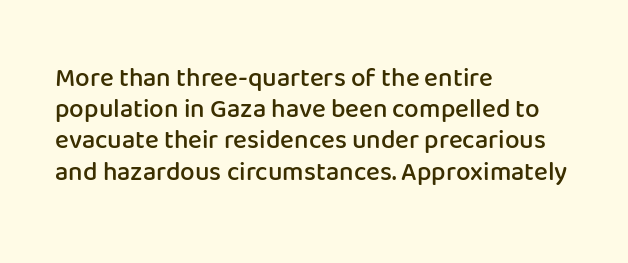
The image shows 26 px text type, upright; set left-aligned, line spacing 1.2x, normal letter spacing, not underlined.
